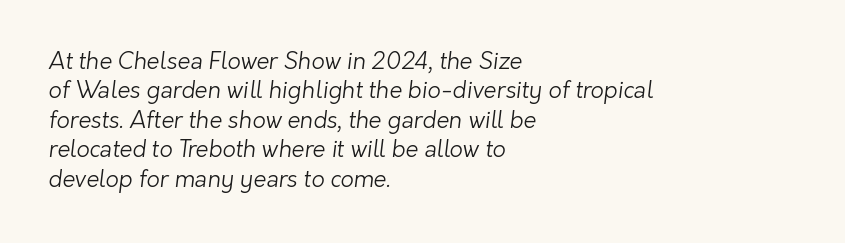
{"bold": "no", "underline": "no", "align": "left", "line_spacing": "normal", "line_spacing_ratio": 1.28, "letter_spacing": "normal", "letter_spacing_em": 0.0, "glyph_px": 23}
